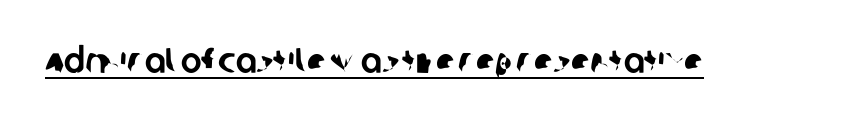
Underlining? Definitely there. Tracking value appears to be zero — textbook default spacing. Proportional: the letters do not fall into vertical columns. Are there feet on the stems? There aren't — it's a sans.
